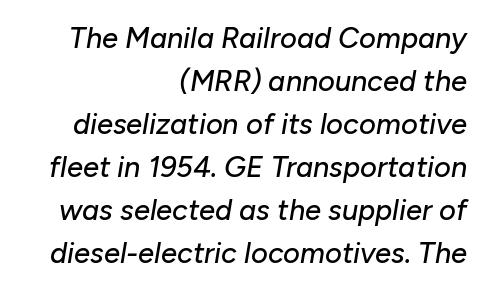
{"italic": "yes", "lean": "right", "slant_degrees": 10, "width": "normal", "stroke_contrast": "low", "x_height": "medium", "monospaced": "no", "underline": "no", "align": "right", "line_spacing": "normal", "line_spacing_ratio": 1.48, "letter_spacing": "normal", "letter_spacing_em": 0.0, "glyph_px": 29}
